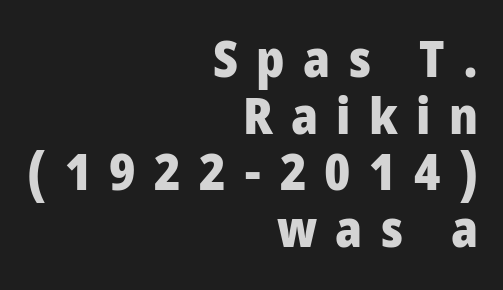
The image shows 51 px heavy, condensed sans-serif type, upright; set right-aligned, tight line spacing (1.11x), unusually wide letter spacing (+0.36 em), not underlined; low stroke contrast and a large x-height.
